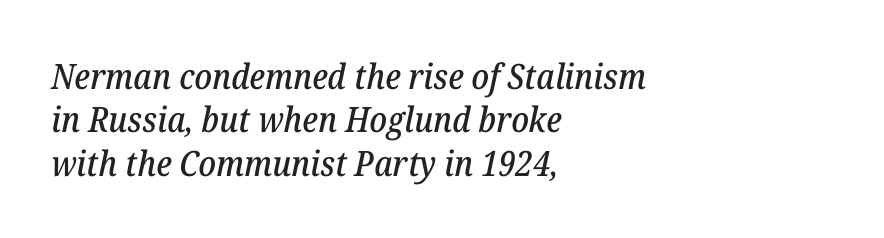
Descenders are the only things crossing below the line. This sample uses plain, unmodified letter spacing. Regarding serifs, this sample has them. Spacing verdict: proportional, widths tailored to each character. In terms of posture, this sample is oblique. A classic flush-left, rag-right setting is used for this passage.
